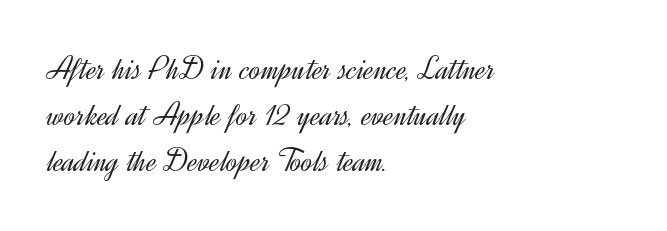
Nobody touched the tracking dial on this one. Layout note: lines flush left. These lines are rendered in a variable-pitch font. Vertically, the passage feels balanced, rows spaced as you'd expect.
